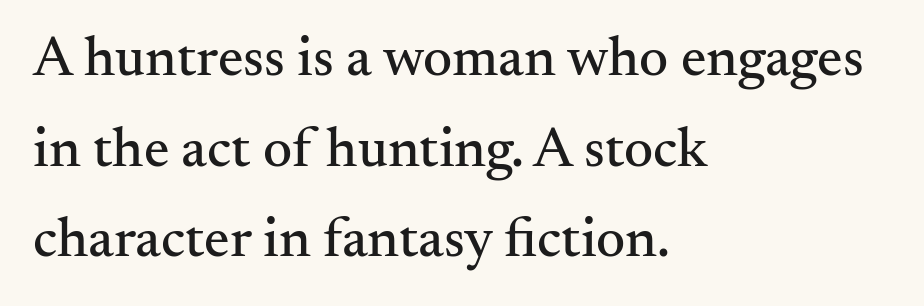
{"serif": "yes", "italic": "no", "width": "normal", "stroke_contrast": "medium", "x_height": "small", "monospaced": "no", "underline": "no", "align": "left", "line_spacing": "normal", "line_spacing_ratio": 1.59, "letter_spacing": "normal", "letter_spacing_em": 0.0, "glyph_px": 57}
